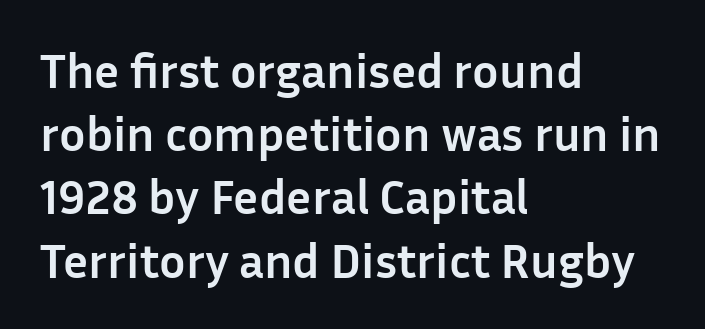
The line-height multiplier appears to be the usual default. The face used here is rendered with its standard letterfit. These lines were composed using upright roman letters. These lines stack with their left ends in a neat column. Does the type have serifs? No, each stem ends abruptly. No word sits above an underline.
